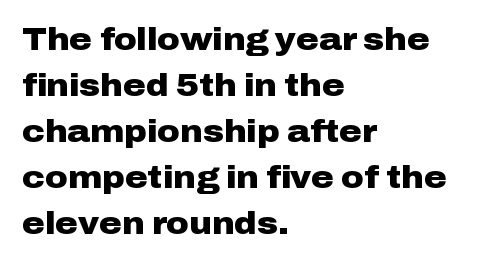
The image shows 31 px heavy, wide sans-serif type, upright; set left-aligned, normal line spacing (1.48x), normal letter spacing, not underlined; low stroke contrast and a medium x-height.
